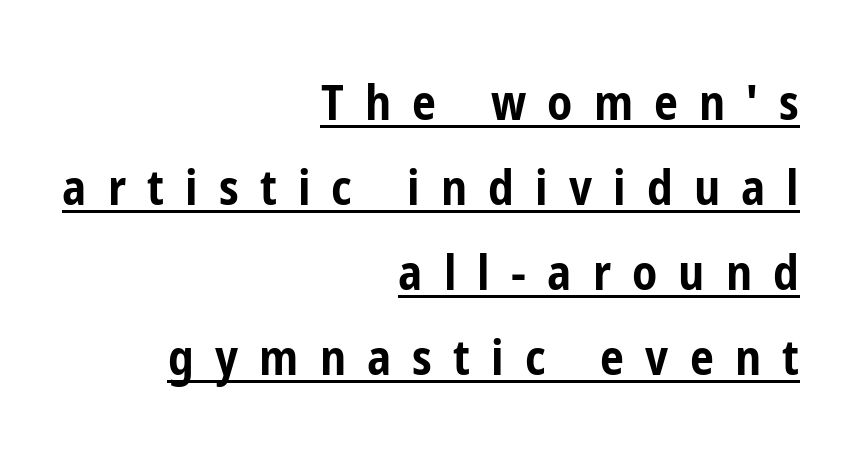
{"serif": "no", "italic": "no", "bold": "yes", "weight": "bold", "width": "condensed", "stroke_contrast": "low", "x_height": "medium", "monospaced": "no", "underline": "yes", "align": "right", "line_spacing_ratio": 1.77, "letter_spacing": "wide", "letter_spacing_em": 0.44, "glyph_px": 48}
